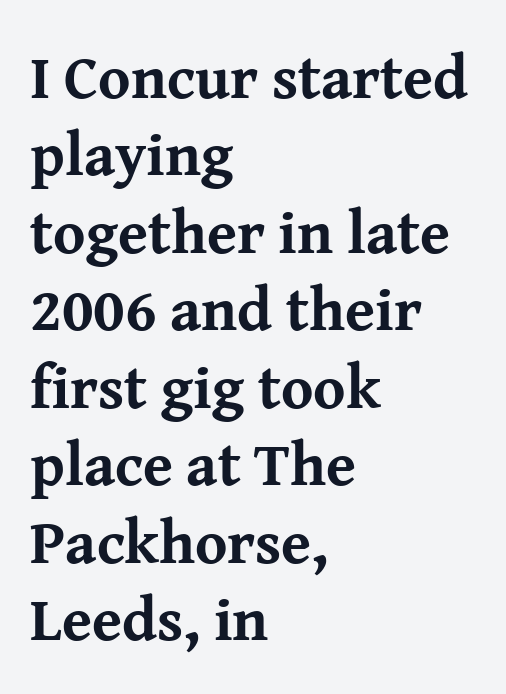
Q: Is the text bold? A: Yes.
Q: Is the text italic (slanted)? A: No, it is upright.
Q: Is the typeface a serif or a sans-serif typeface? A: Serif.
Q: Is the text underlined? A: No.
Q: How is the paragraph aligned? A: Left-aligned.
Q: Is the spacing between letters normal or unusually wide? A: Normal.
Q: Is the spacing between lines tight, normal or loose? A: Normal.
Q: Width (condensed, normal, or wide)? A: Normal.
Q: Stroke contrast? A: Medium.
Q: x-height? A: Medium.
Q: Monospaced? A: No.
